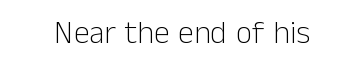
Q: Is the text bold? A: No.
Q: Is the text italic (slanted)? A: No, it is upright.
Q: Is the typeface a serif or a sans-serif typeface? A: Sans-serif.
Q: Is the text underlined? A: No.
Q: Is the spacing between letters normal or unusually wide? A: Normal.
Q: Width (condensed, normal, or wide)? A: Normal.
Q: Stroke contrast? A: Low.
Q: x-height? A: Medium.
Q: Monospaced? A: No.
